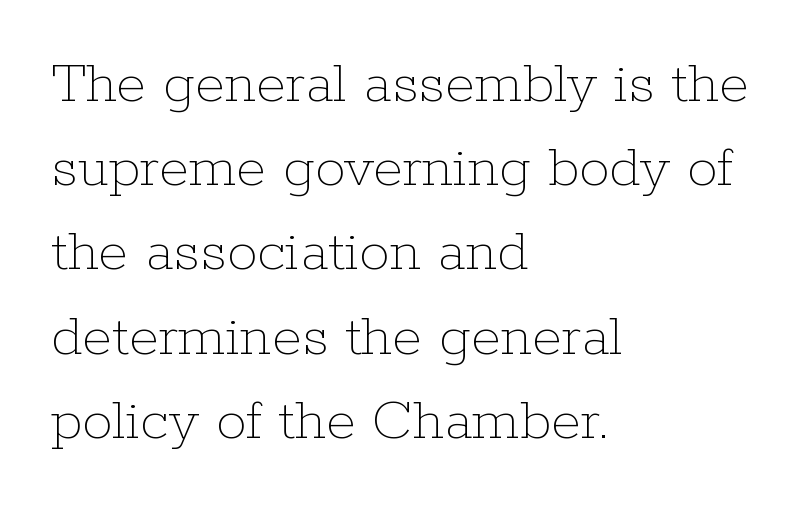
Q: Is the text bold? A: No.
Q: Is the text italic (slanted)? A: No, it is upright.
Q: Is the text underlined? A: No.
Q: How is the paragraph aligned? A: Left-aligned.
Q: Is the spacing between letters normal or unusually wide? A: Normal.
Q: Is the spacing between lines tight, normal or loose? A: Normal.
Q: Width (condensed, normal, or wide)? A: Normal.
Q: Stroke contrast? A: Low.
Q: x-height? A: Medium.
Q: Monospaced? A: No.
